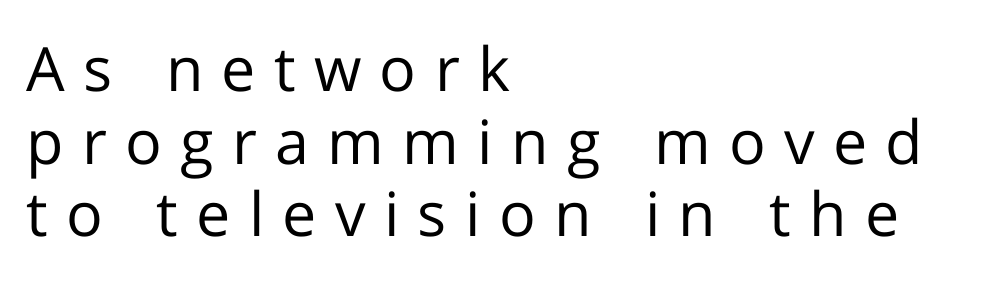
Q: Is the text bold? A: No.
Q: Is the text italic (slanted)? A: No, it is upright.
Q: Is the typeface a serif or a sans-serif typeface? A: Sans-serif.
Q: Is the text underlined? A: No.
Q: How is the paragraph aligned? A: Left-aligned.
Q: Is the spacing between letters normal or unusually wide? A: Unusually wide.
Q: Width (condensed, normal, or wide)? A: Normal.
Q: Stroke contrast? A: Low.
Q: x-height? A: Medium.
Q: Monospaced? A: No.
